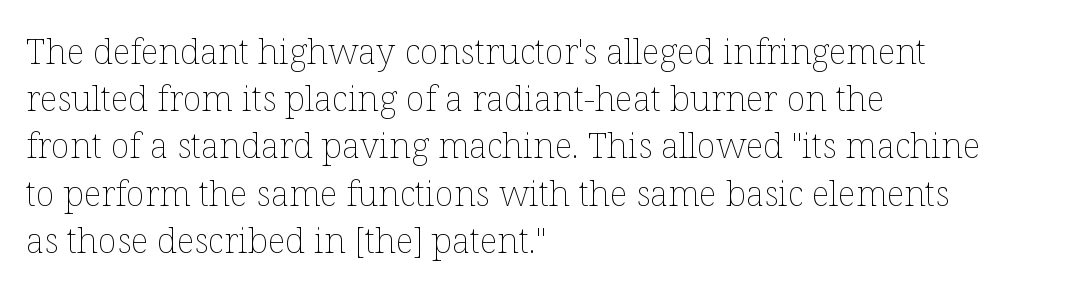
No chunkiness to these letters — they're not bold. Short and long lines alike share a common starting point at left. Does the lettering tilt? It doesn't — this is upright. Letter spacing: default. Normally led — the rows are evenly, conventionally spaced. The letters advance in unequal steps, a hallmark of proportional type.
